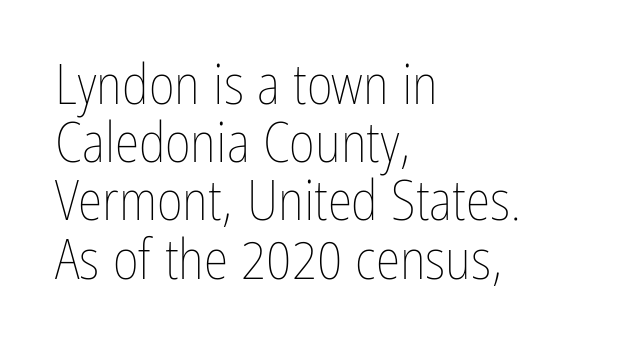
Line spacing here is tight. Weight: in the light-to-regular range. There is no visible air inserted between adjacent glyphs. Underlining? Definitely not there. A student would call this left alignment; a typographer would say flush left, rag right. The letters advance in unequal steps, a hallmark of proportional type.
